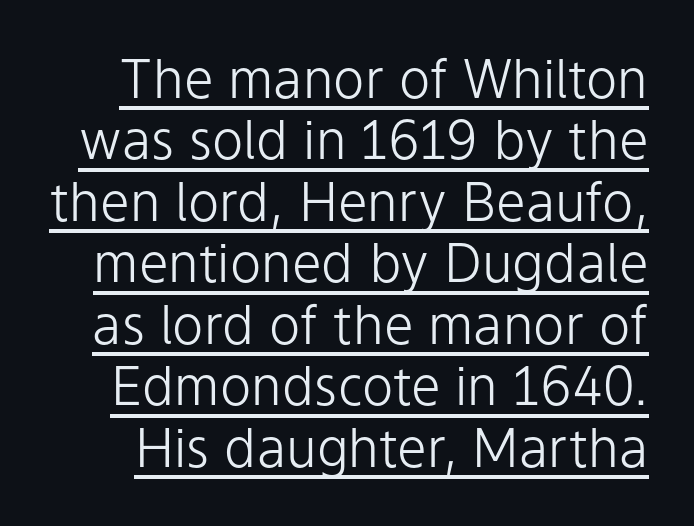
{"serif": "no", "italic": "no", "bold": "no", "weight": "light", "width": "normal", "stroke_contrast": "low", "x_height": "medium", "monospaced": "no", "underline": "yes", "line_spacing_ratio": 1.16, "letter_spacing": "normal", "letter_spacing_em": 0.0, "glyph_px": 53}
